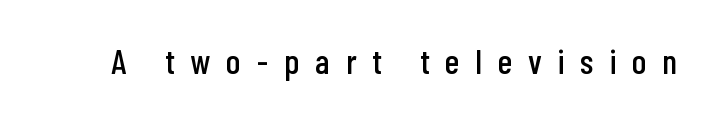
Bare-footed words on every line. Spacing verdict: proportional, widths tailored to each character. In terms of posture, this sample is upright. The tracking jumps out immediately: characters are airy and widely separated. A typesetter would label this face a sans.
